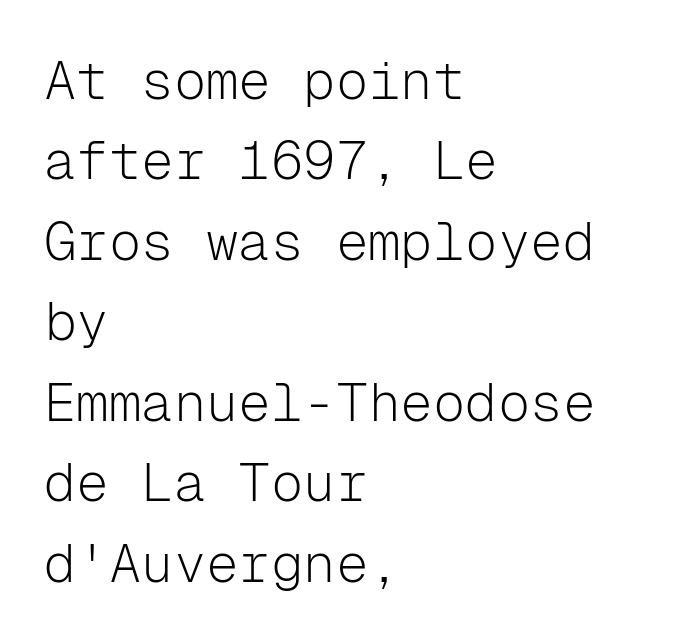
{"serif": "no", "italic": "no", "bold": "no", "weight": "light", "width": "normal", "stroke_contrast": "low", "x_height": "medium", "monospaced": "yes", "underline": "no", "align": "left", "line_spacing": "normal", "line_spacing_ratio": 1.49, "letter_spacing": "normal", "letter_spacing_em": 0.0, "glyph_px": 54}
